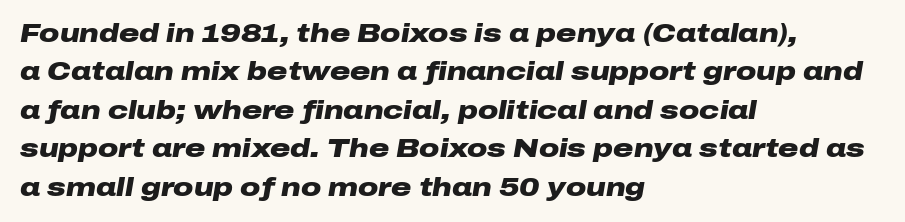
Q: Is the text bold? A: Yes.
Q: Is the text italic (slanted)? A: Yes, it leans right by about 10 degrees.
Q: Is the text underlined? A: No.
Q: How is the paragraph aligned? A: Left-aligned.
Q: Is the spacing between letters normal or unusually wide? A: Normal.
Q: Is the spacing between lines tight, normal or loose? A: Normal.
